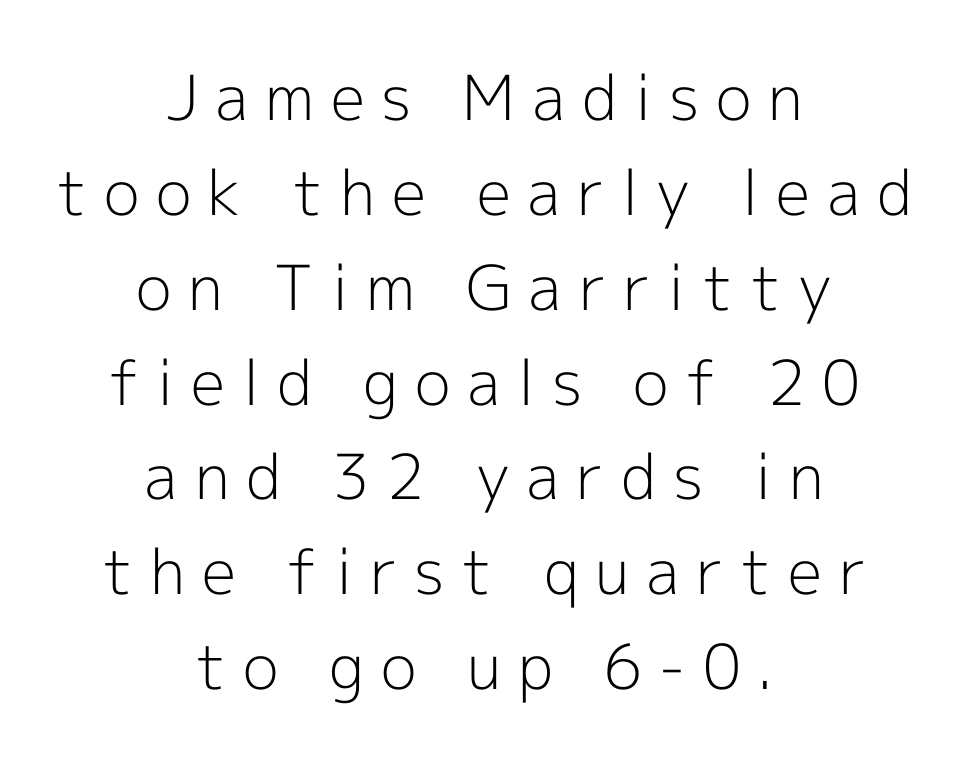
The lettering stays uniformly vertical, giving the passage a roman look. Each line is balanced around a shared central axis. The type is letterspaced generously, with wide tracking. Serifs: no, the terminals of the letterforms are clean. Is this a heavy cut? Hardly; it is regular or lighter.
